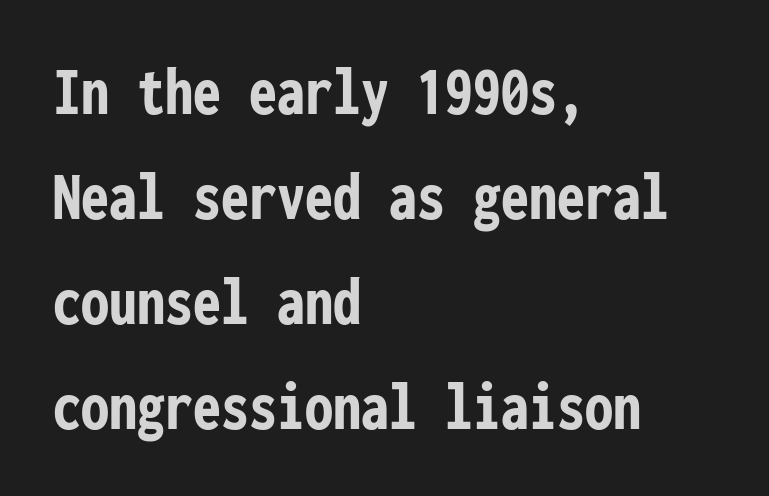
A clean baseline with only descenders dipping below it. Note the uniform advance width — an 'i' takes as much space as an 'm'. A classic flush-left, rag-right setting is used for this passage. Tall strokes in this sample are plumb rather than angled. Typographically, this falls in the sans-serif category.
